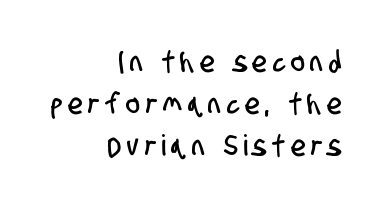
{"serif": "no", "width": "condensed", "stroke_contrast": "low", "x_height": "large", "monospaced": "no", "underline": "no", "align": "right", "line_spacing": "normal", "line_spacing_ratio": 1.44, "letter_spacing": "wide", "letter_spacing_em": 0.21, "glyph_px": 29}
